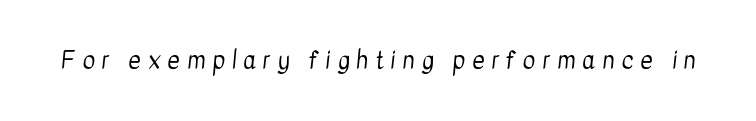
The strip under each line holds only bare page. The tracking reads as deliberately expanded to a designer's eye. The strokes are not fattened; the text isn't bold.
